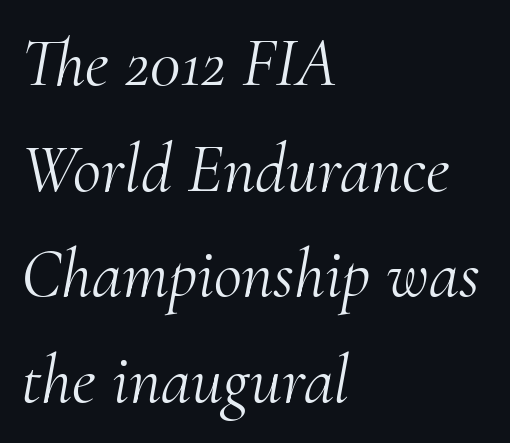
Q: Is the text bold? A: No.
Q: Is the text italic (slanted)? A: Yes, it leans right by about 10 degrees.
Q: Is the typeface a serif or a sans-serif typeface? A: Serif.
Q: Is the text underlined? A: No.
Q: How is the paragraph aligned? A: Left-aligned.
Q: Is the spacing between letters normal or unusually wide? A: Normal.
Q: Is the spacing between lines tight, normal or loose? A: Normal.
Q: Width (condensed, normal, or wide)? A: Normal.
Q: Stroke contrast? A: Medium.
Q: x-height? A: Small.
Q: Monospaced? A: No.
